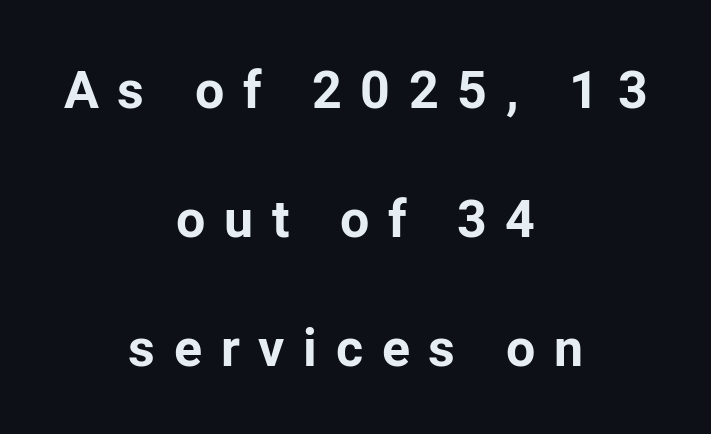
The image shows 52 px bold sans-serif type, upright; set centered, loose line spacing (2.48x), unusually wide letter spacing (+0.36 em), not underlined; low stroke contrast and a medium x-height.
